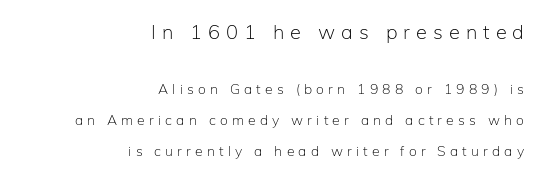
The image shows 20 px text type, upright; set right-aligned, loose line spacing (2.23x), unusually wide letter spacing (+0.3 em), not underlined; the first (top) block is 1.43x larger.
